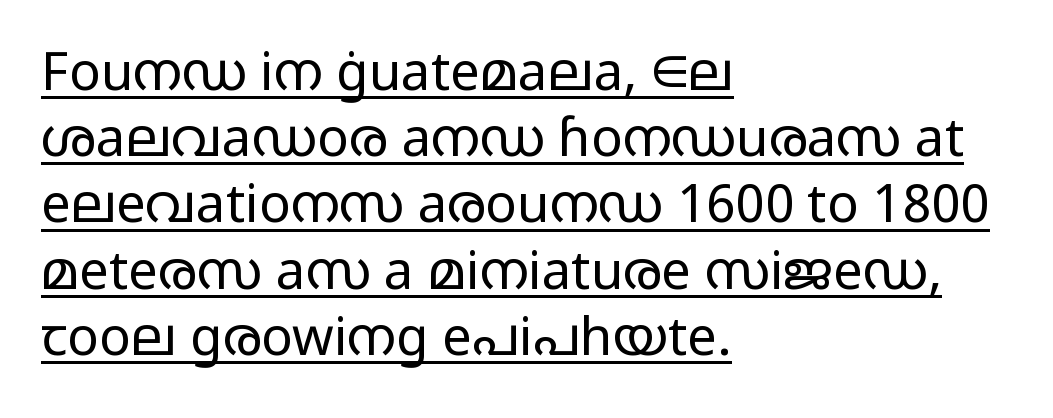
{"serif": "no", "italic": "no", "bold": "no", "weight": "light", "width": "wide", "stroke_contrast": "low", "x_height": "medium", "monospaced": "no", "underline": "yes", "align": "left", "line_spacing": "normal", "line_spacing_ratio": 1.25, "letter_spacing": "normal", "letter_spacing_em": 0.0, "glyph_px": 53}
